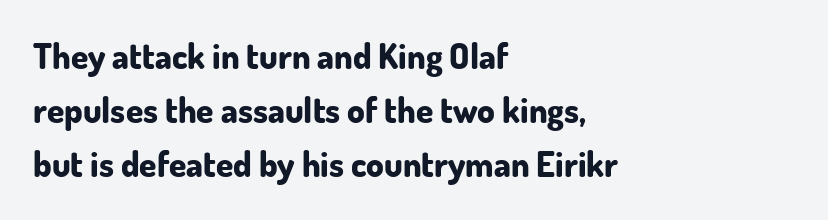
Stroke terminals: plain, sans-serif. The font is running at its bold setting. Nobody touched the tracking dial on this one. Leading matches the norm, producing a regular column. Compared with a centered layout, this one pins lines to the left instead.
